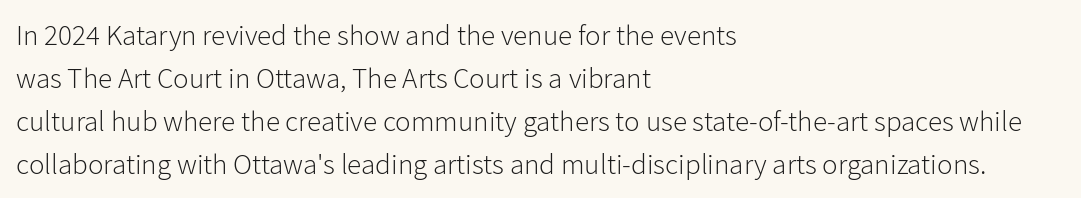
Observe the absence of serifs on each vertical stroke in this sample. Posture: straight, roman, zero tilt. Short and long lines alike share a common starting point at left. Letter spacing: default.
